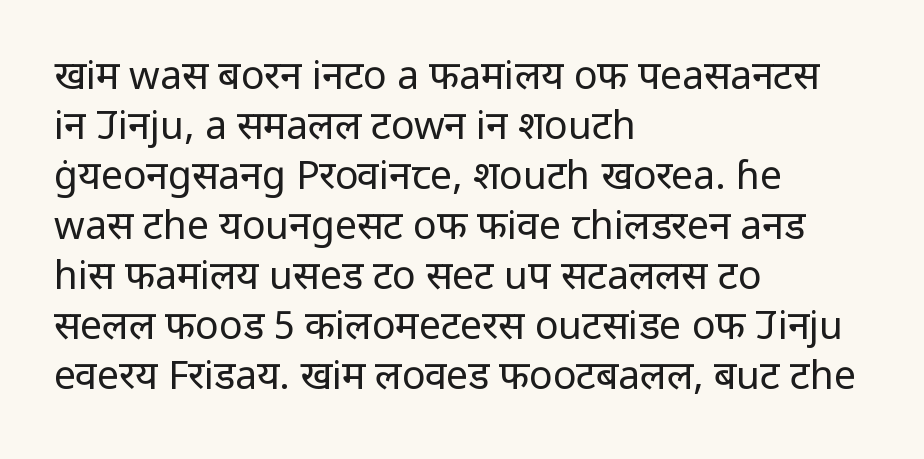
The image shows 39 px regular-weight sans-serif type, upright; set left-aligned, normal line spacing (1.28x), normal letter spacing, not underlined; low stroke contrast and a medium x-height.
